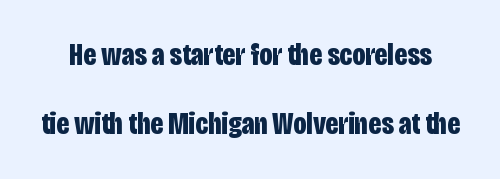
The image shows 31 px bold, condensed sans-serif type, upright; set loose line spacing (2.22x), normal letter spacing, not underlined; low stroke contrast and a large x-height.
